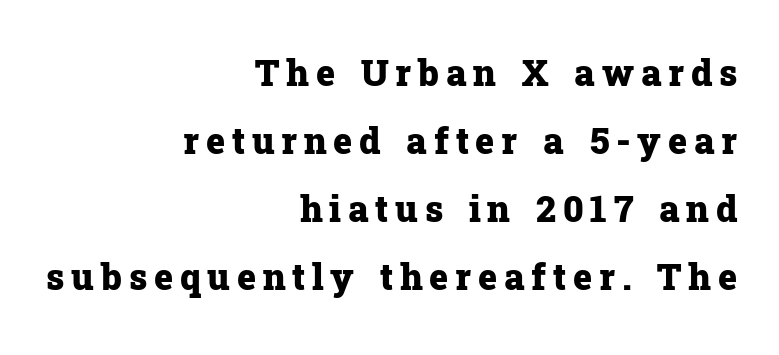
Q: Is the text bold? A: Yes.
Q: Is the text italic (slanted)? A: No, it is upright.
Q: Is the typeface a serif or a sans-serif typeface? A: Serif.
Q: Is the text underlined? A: No.
Q: How is the paragraph aligned? A: Right-aligned.
Q: Width (condensed, normal, or wide)? A: Normal.
Q: Stroke contrast? A: Low.
Q: x-height? A: Medium.
Q: Monospaced? A: No.
